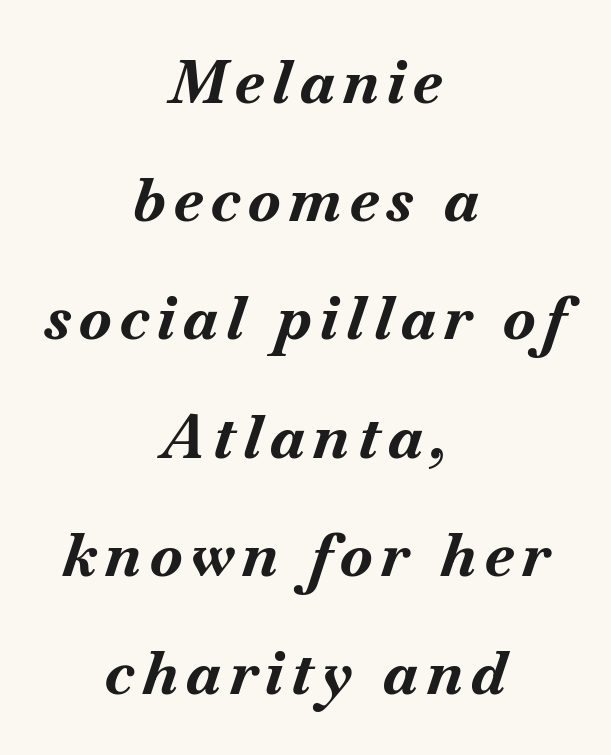
The image shows 60 px bold type, italic (leaning right); set centered, loose line spacing (1.97x), not underlined; medium stroke contrast and a small x-height.
